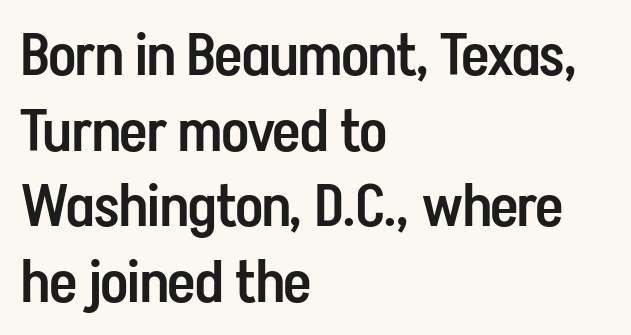
The image shows 59 px semibold, condensed sans-serif type, upright; set left-aligned, normal line spacing (1.28x), normal letter spacing, not underlined; low stroke contrast and a medium x-height.
